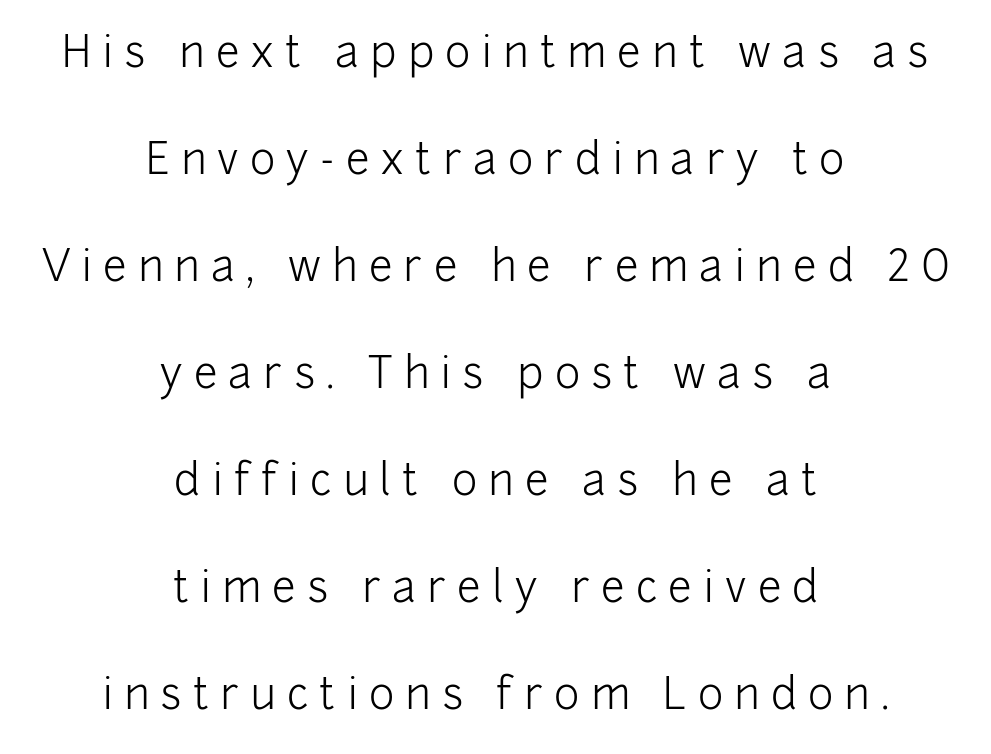
One glance says open: line gaps are wider than usual. The typeface chosen for these lines omits serifs. If you drew a line through each stem, it would be perfectly vertical. This rendering features lettering with no underline.
